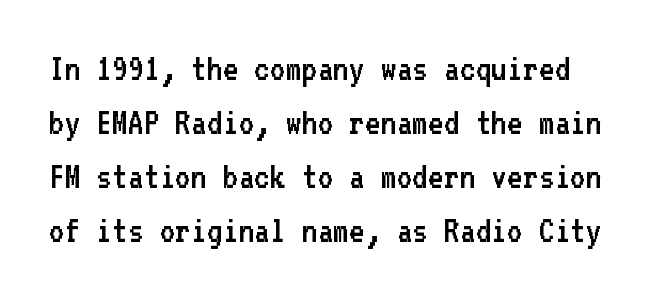
The image shows 38 px regular-weight sans-serif type, upright, monospaced; set normal line spacing (1.42x), normal letter spacing, not underlined; low stroke contrast and a medium x-height.
